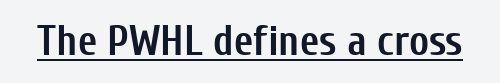
{"serif": "no", "italic": "no", "bold": "yes", "weight": "semibold", "width": "condensed", "stroke_contrast": "low", "x_height": "medium", "monospaced": "no", "underline": "yes", "letter_spacing": "normal", "letter_spacing_em": 0.0, "glyph_px": 42}
